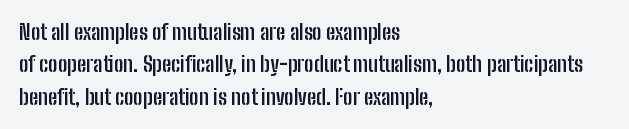
{"italic": "no", "bold": "yes", "underline": "no", "align": "left", "line_spacing": "normal", "line_spacing_ratio": 1.54, "letter_spacing": "normal", "letter_spacing_em": 0.0, "glyph_px": 21}
